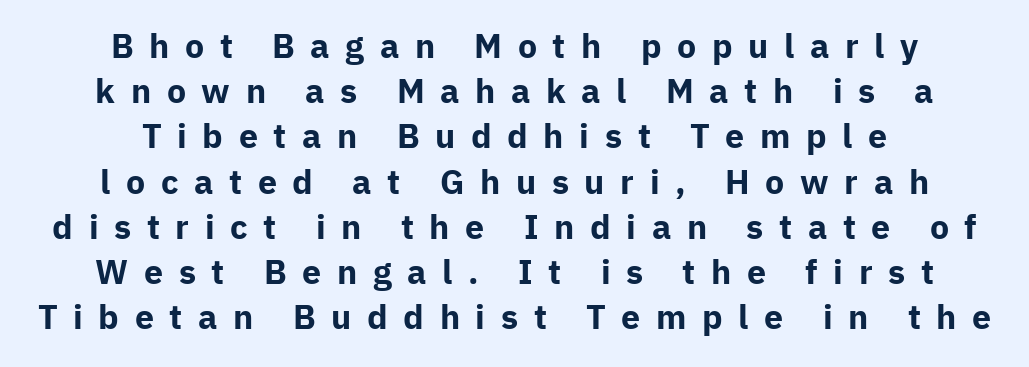
Q: Is the text bold? A: Yes.
Q: Is the text italic (slanted)? A: No, it is upright.
Q: Is the typeface a serif or a sans-serif typeface? A: Sans-serif.
Q: Is the text underlined? A: No.
Q: How is the paragraph aligned? A: Centered.
Q: Is the spacing between letters normal or unusually wide? A: Unusually wide.
Q: Is the spacing between lines tight, normal or loose? A: Normal.
Q: Width (condensed, normal, or wide)? A: Normal.
Q: Stroke contrast? A: Low.
Q: x-height? A: Medium.
Q: Monospaced? A: No.
